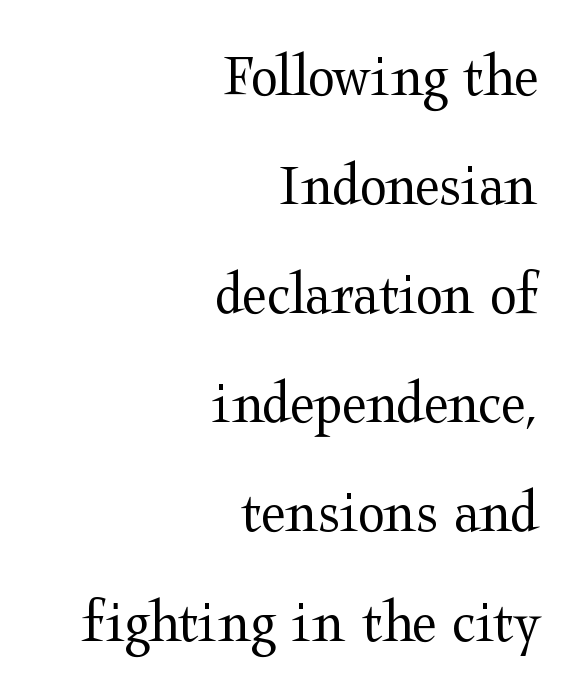
{"serif": "yes", "italic": "no", "bold": "no", "weight": "regular", "width": "wide", "stroke_contrast": "medium", "x_height": "medium", "monospaced": "no", "underline": "no", "align": "right", "line_spacing_ratio": 1.76, "letter_spacing": "normal", "letter_spacing_em": 0.0, "glyph_px": 62}
